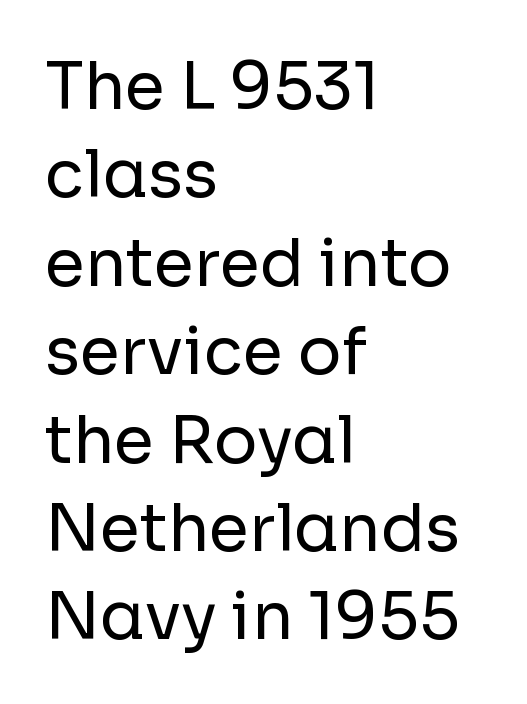
Q: Is the text bold? A: No.
Q: Is the text italic (slanted)? A: No, it is upright.
Q: Is the typeface a serif or a sans-serif typeface? A: Sans-serif.
Q: Is the text underlined? A: No.
Q: How is the paragraph aligned? A: Left-aligned.
Q: Is the spacing between letters normal or unusually wide? A: Normal.
Q: Is the spacing between lines tight, normal or loose? A: Normal.
Q: Width (condensed, normal, or wide)? A: Normal.
Q: Stroke contrast? A: Low.
Q: x-height? A: Medium.
Q: Monospaced? A: No.
